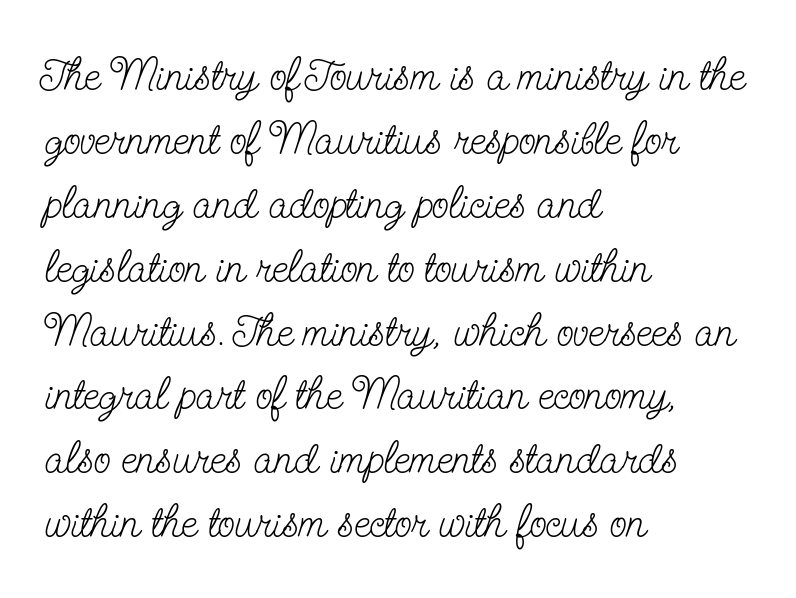
{"serif": "yes", "bold": "no", "weight": "light", "width": "condensed", "stroke_contrast": "low", "x_height": "small", "monospaced": "no", "underline": "no", "align": "left", "line_spacing": "normal", "line_spacing_ratio": 1.42, "letter_spacing": "normal", "letter_spacing_em": 0.0, "glyph_px": 45}
